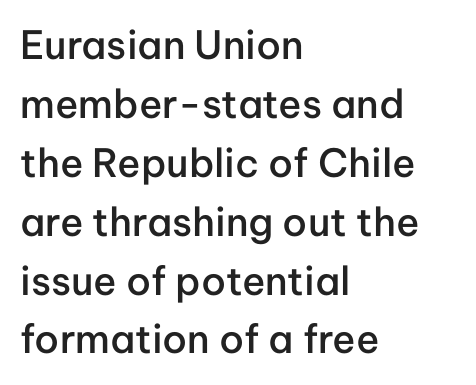
{"serif": "no", "italic": "no", "bold": "semi", "weight": "semibold", "width": "normal", "stroke_contrast": "low", "x_height": "medium", "monospaced": "no", "underline": "no", "align": "left", "line_spacing": "normal", "line_spacing_ratio": 1.51, "letter_spacing": "normal", "letter_spacing_em": 0.0, "glyph_px": 39}
